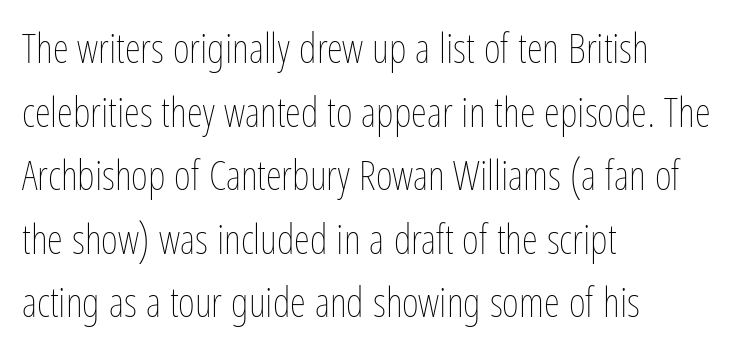
{"italic": "no", "bold": "no", "weight": "thin", "width": "condensed", "stroke_contrast": "low", "x_height": "medium", "monospaced": "no", "underline": "no", "align": "left", "line_spacing": "normal", "line_spacing_ratio": 1.55, "letter_spacing": "normal", "letter_spacing_em": 0.0, "glyph_px": 41}
